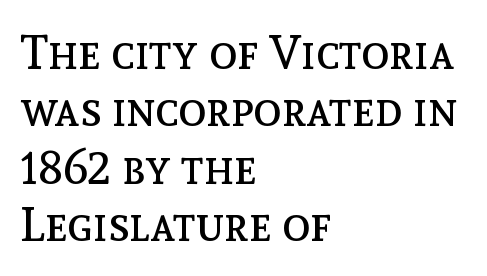
The image shows 47 px regular-weight type, upright; set left-aligned, line spacing 1.22x, normal letter spacing, not underlined; a medium x-height.
